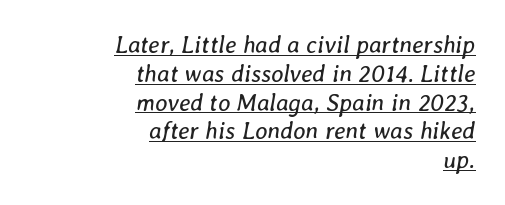
The image shows 24 px text type, italic (leaning right); set right-aligned, line spacing 1.2x, normal letter spacing, underlined.
